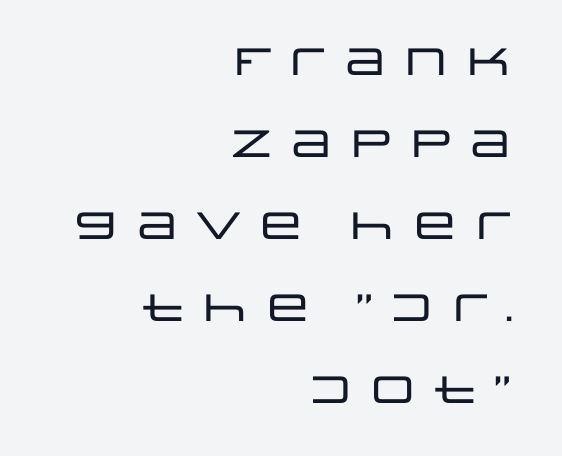
The image shows 38 px wide sans-serif type, upright; set right-aligned, loose line spacing (2.16x), not underlined; low stroke contrast and a large x-height.
